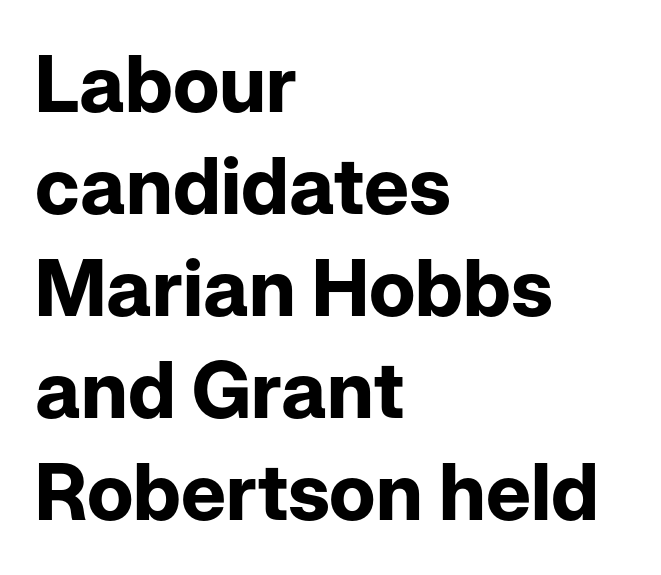
Typographic density is high because the face is bold. Horizontally, the lines are justified to the leading edge only. Character widths vary here, with narrow letters taking less room than wide ones. Italic: no, the glyphs are upright roman.
